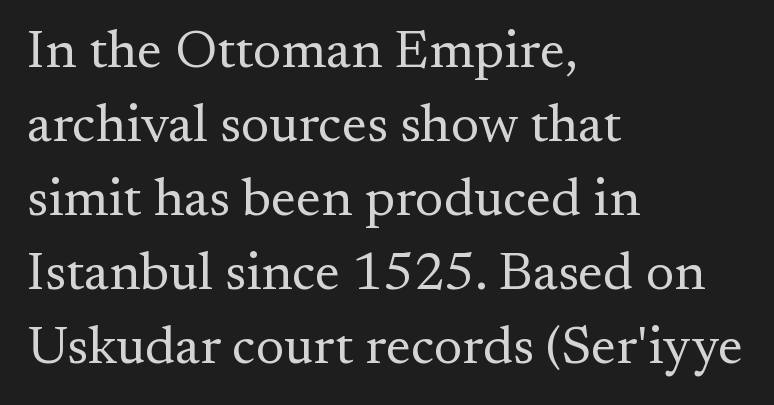
The image shows 54 px regular-weight serif type, upright; set left-aligned, normal line spacing (1.37x), normal letter spacing, not underlined; medium stroke contrast and a small x-height.
